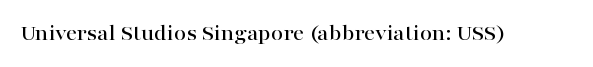
{"italic": "no", "underline": "no", "letter_spacing": "normal", "letter_spacing_em": 0.0, "glyph_px": 22}
